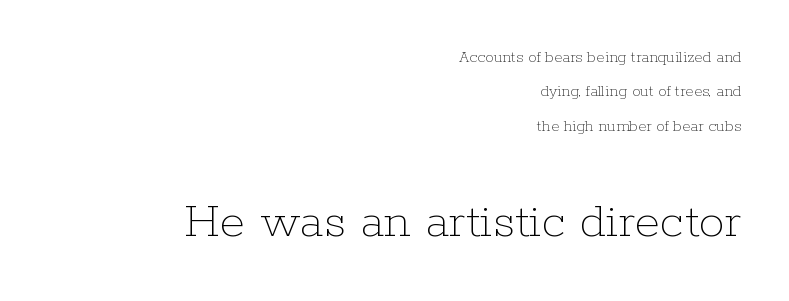
Which of the two is more prominent by size? The second, at the bottom. The horizontal fit of the characters is conventional and even. The letters stand straight up with perfectly vertical stems. Note the varied advance widths — an 'i' is clearly narrower than an 'm'. Check the space under the baseline: it is left empty. The passage shown is not bold in any degree.
